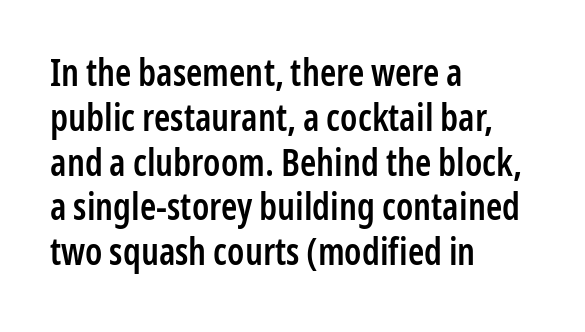
The image shows 37 px semibold, condensed sans-serif type, upright; set left-aligned, line spacing 1.21x, normal letter spacing, not underlined; low stroke contrast and a medium x-height.
